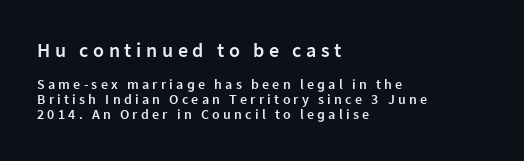
The emphasis by scale lands on block number one, above. The face used here is a semibold: visibly heavier than regular, lighter than bold. The space between consecutive lines is stingy. Underlining? Definitely not there.
